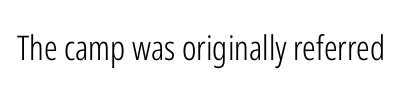
{"serif": "no", "italic": "no", "bold": "no", "weight": "light", "width": "condensed", "stroke_contrast": "low", "x_height": "medium", "monospaced": "no", "underline": "no", "letter_spacing": "normal", "letter_spacing_em": 0.0, "glyph_px": 34}
